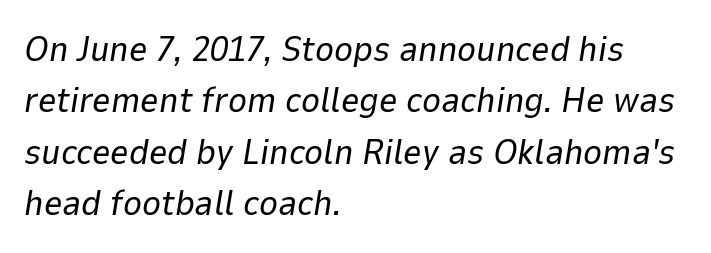
The image shows 36 px regular-weight type, italic (leaning right); set left-aligned, normal line spacing (1.43x), normal letter spacing, not underlined; low stroke contrast and a medium x-height.
